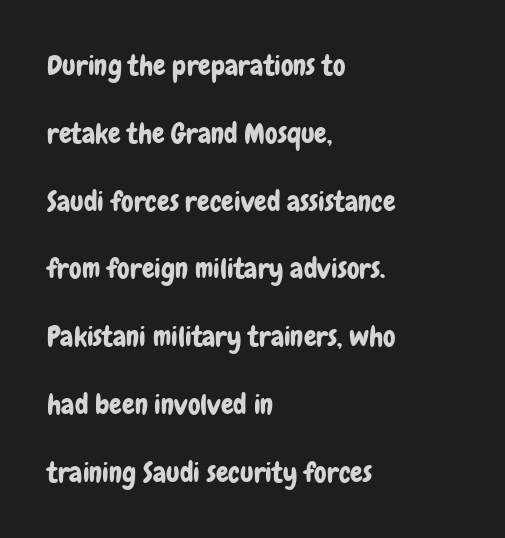
Descenders hang freely into open space. Character widths vary here, with narrow letters taking less room than wide ones. Notice the wide empty band between every row — that's loose leading. The text block is weighted toward the left margin, trailing off unevenly rightward. In terms of letterspacing, this is plain default setting. In terms of letterform style, serifs are entirely absent.
